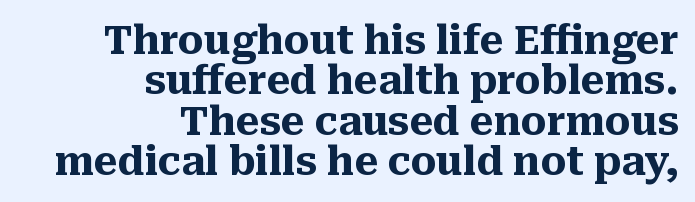
{"serif": "yes", "italic": "no", "bold": "yes", "weight": "heavy", "width": "normal", "stroke_contrast": "medium", "x_height": "medium", "monospaced": "no", "underline": "no", "align": "right", "line_spacing": "tight", "line_spacing_ratio": 1.01, "letter_spacing": "normal", "letter_spacing_em": 0.0, "glyph_px": 40}
